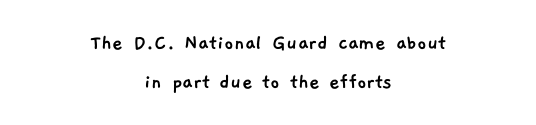
Q: Is the text underlined? A: No.
Q: How is the paragraph aligned? A: Centered.
Q: Is the spacing between letters normal or unusually wide? A: Normal.
Q: Is the spacing between lines tight, normal or loose? A: Normal.
